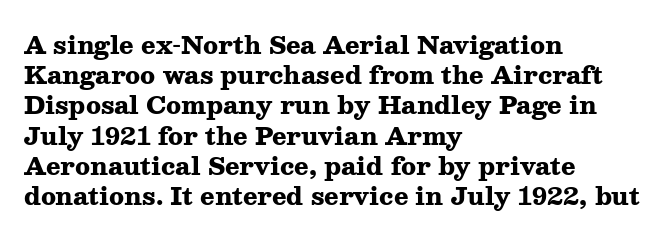
The ragged edge is on the right, which tells us the setting is flush left. The space beneath each line is pristine and unruled. This rendering leaves character spacing at its baseline value. The passage shown stacks its lines at a standard gap. Italic? Not at all — the glyphs are vertical. Emphasis by weight is at full strength: bold.
